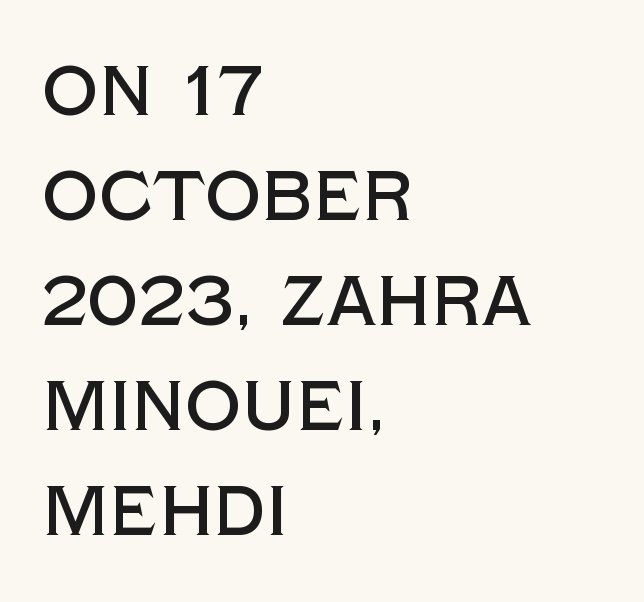
Each letter keeps its own natural width here, so spacing adapts to shape. Posture: upright roman. The line-height multiplier appears to be the usual default. The rendering anchors every line to the left-hand side. Look at the bottom of the vertical strokes: they stop flat, with no serifs. Nobody drew a line under any word here.
